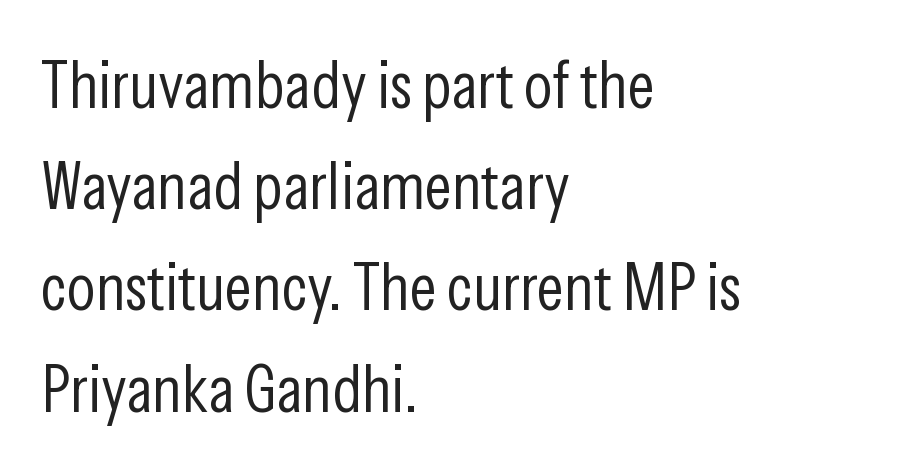
Character widths vary here, with narrow letters taking less room than wide ones. Line spacing here is normal. The typography opts for an upright posture over an oblique one. This rendering uses left alignment, leaving the right contour irregular.
